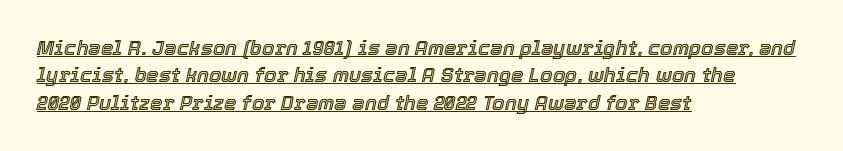
The gaps between neighbouring characters are ordinary and unremarkable. Regarding leading, the lines here are spaced in the standard way. An italicized treatment has been applied to the whole sample. Emphasis is given by a line drawn under the lettering.
